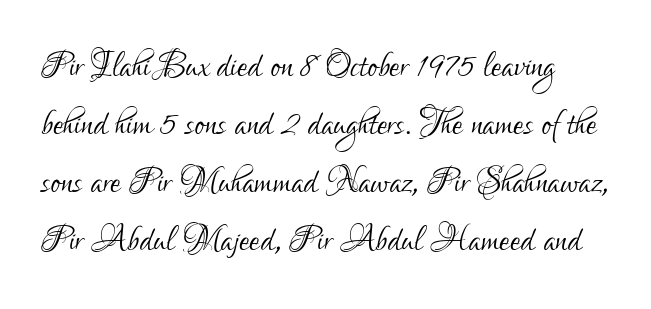
{"serif": "no", "bold": "no", "weight": "light", "width": "condensed", "stroke_contrast": "low", "x_height": "small", "monospaced": "no", "underline": "no", "line_spacing": "normal", "line_spacing_ratio": 1.26, "letter_spacing": "normal", "letter_spacing_em": 0.0, "glyph_px": 46}
